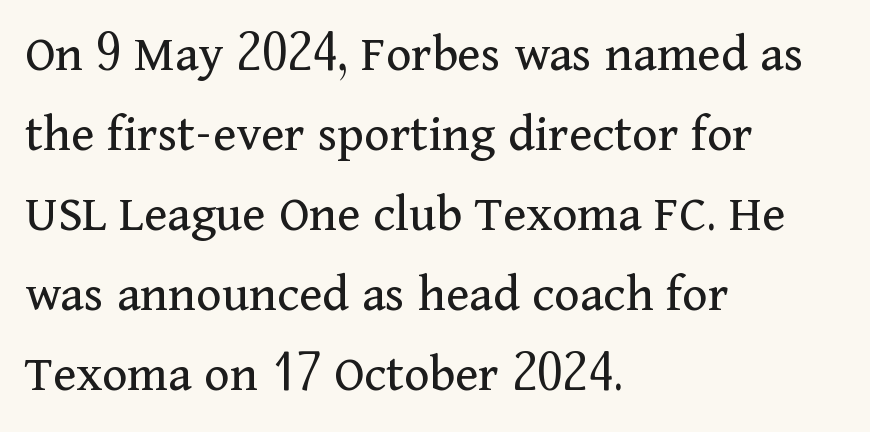
Q: Is the text bold? A: No.
Q: Is the text italic (slanted)? A: No, it is upright.
Q: Is the typeface a serif or a sans-serif typeface? A: Serif.
Q: Is the text underlined? A: No.
Q: How is the paragraph aligned? A: Left-aligned.
Q: Is the spacing between letters normal or unusually wide? A: Normal.
Q: Is the spacing between lines tight, normal or loose? A: Normal.
Q: Width (condensed, normal, or wide)? A: Normal.
Q: Stroke contrast? A: Medium.
Q: x-height? A: Medium.
Q: Monospaced? A: No.
